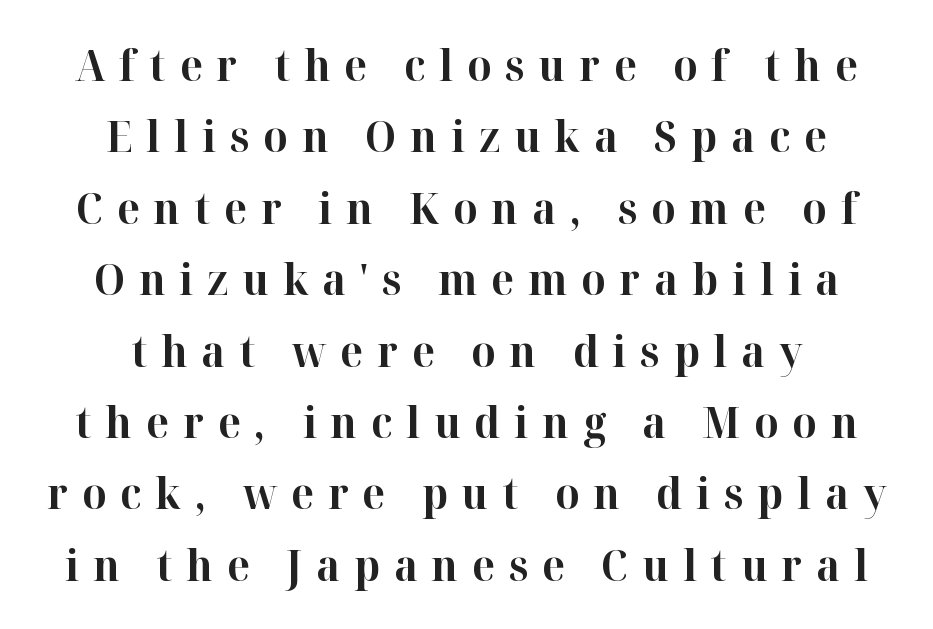
On the weight axis this lands at bold, roughly 700. Horizontal alignment here is central, giving a formal, balanced look. The line texture is sparse and dotted thanks to wide tracking. A serif font was chosen for this passage.
